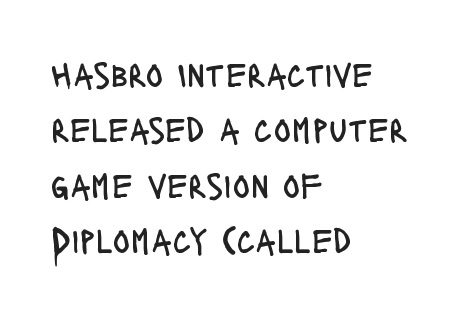
Q: Is the text bold? A: No.
Q: Is the text italic (slanted)? A: No, it is upright.
Q: Is the typeface a serif or a sans-serif typeface? A: Sans-serif.
Q: Is the text underlined? A: No.
Q: How is the paragraph aligned? A: Left-aligned.
Q: Is the spacing between letters normal or unusually wide? A: Normal.
Q: Is the spacing between lines tight, normal or loose? A: Normal.
Q: Width (condensed, normal, or wide)? A: Condensed.
Q: Stroke contrast? A: Low.
Q: x-height? A: Large.
Q: Monospaced? A: No.
